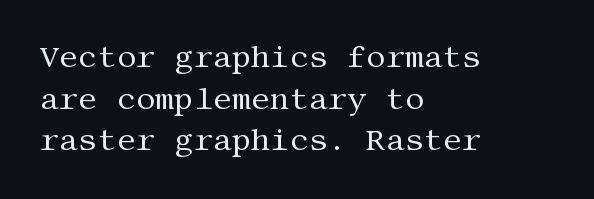
The image shows 30 px regular-weight serif type, upright; set left-aligned, normal line spacing (1.39x), normal letter spacing, not underlined; medium stroke contrast and a large x-height.
